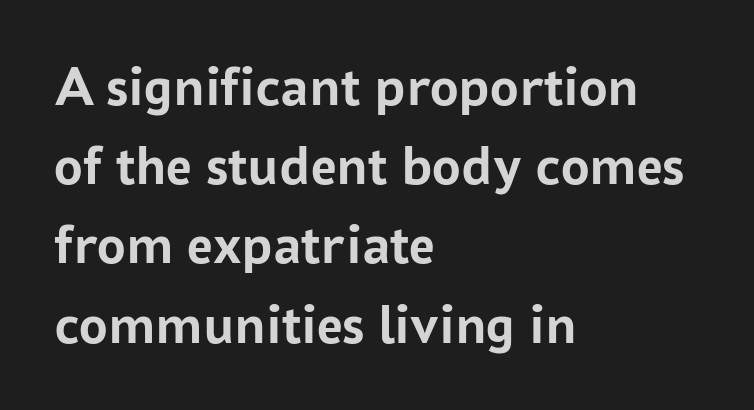
{"serif": "no", "italic": "no", "bold": "yes", "weight": "semibold", "width": "normal", "stroke_contrast": "low", "x_height": "medium", "monospaced": "no", "underline": "no", "align": "left", "line_spacing": "normal", "line_spacing_ratio": 1.39, "letter_spacing": "normal", "letter_spacing_em": 0.0, "glyph_px": 57}
